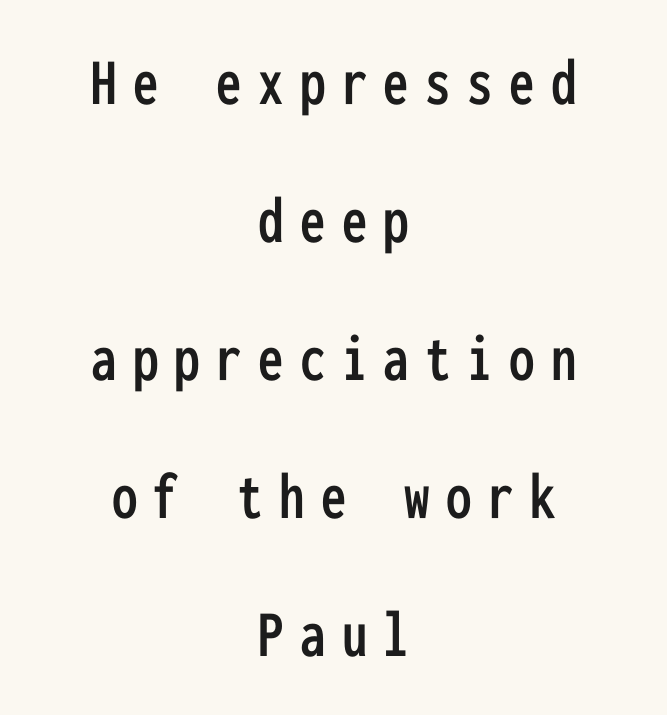
The letters stand straight up with perfectly vertical stems. The foot of each line stays bare and open. These lines are rendered in a fixed-pitch font. Does the type have serifs? No, each stem ends abruptly.
